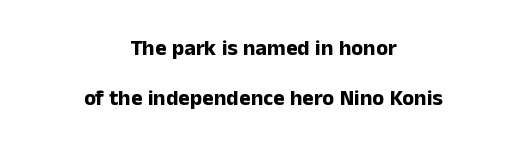
{"italic": "no", "bold": "yes", "underline": "no", "align": "center", "line_spacing": "loose", "line_spacing_ratio": 2.27, "letter_spacing": "normal", "letter_spacing_em": 0.0, "glyph_px": 22}
